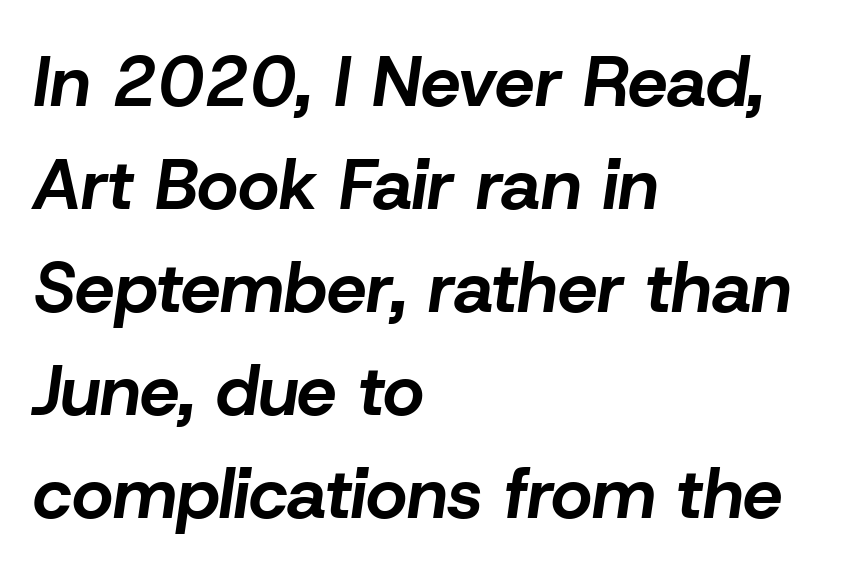
On the weight axis this lands at bold, roughly 700. Note the varied advance widths — an 'i' is clearly narrower than an 'm'. These lines were composed using italics. Short and long lines alike share a common starting point at left. The rows are spaced the way most documents space them.
